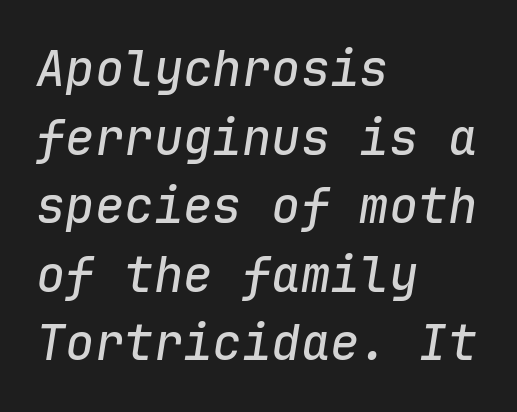
The image shows 49 px text type, italic (leaning right), monospaced; set left-aligned, normal line spacing (1.4x), normal letter spacing, not underlined; low stroke contrast and a medium x-height.
